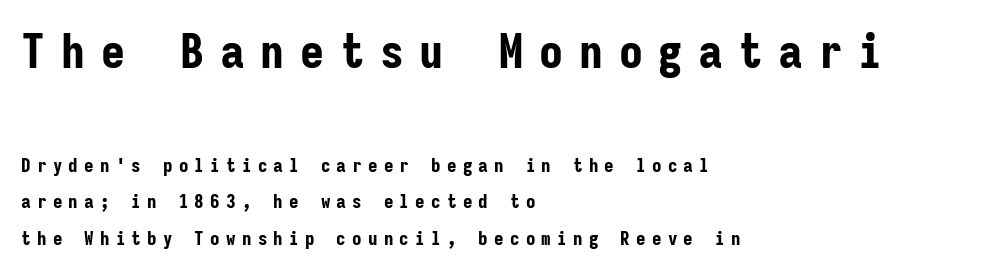
{"serif": "no", "italic": "no", "bold": "yes", "weight": "bold", "width": "condensed", "stroke_contrast": "low", "x_height": "medium", "monospaced": "yes", "underline": "no", "align": "left", "line_spacing": "loose", "line_spacing_ratio": 1.94, "letter_spacing": "wide", "letter_spacing_em": 0.33, "larger_block": "first", "size_ratio": 2.53, "glyph_px": 48}
